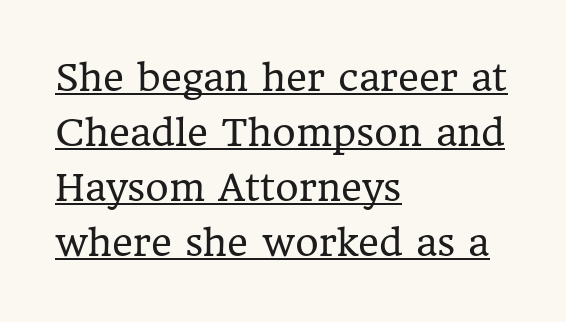
{"serif": "yes", "italic": "no", "bold": "no", "weight": "regular", "width": "normal", "stroke_contrast": "low", "x_height": "medium", "monospaced": "no", "underline": "yes", "align": "left", "line_spacing": "normal", "line_spacing_ratio": 1.53, "letter_spacing": "normal", "letter_spacing_em": 0.0, "glyph_px": 36}
